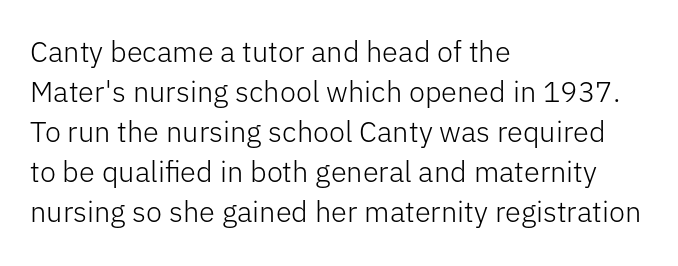
{"serif": "no", "italic": "no", "bold": "no", "weight": "light", "width": "normal", "stroke_contrast": "low", "x_height": "medium", "monospaced": "no", "underline": "no", "align": "left", "line_spacing": "normal", "line_spacing_ratio": 1.38, "letter_spacing": "normal", "letter_spacing_em": 0.0, "glyph_px": 29}
